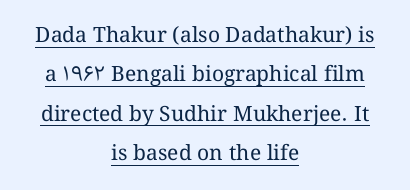
The image shows 21 px text type, upright; set centered, line spacing 1.87x, normal letter spacing, underlined.
